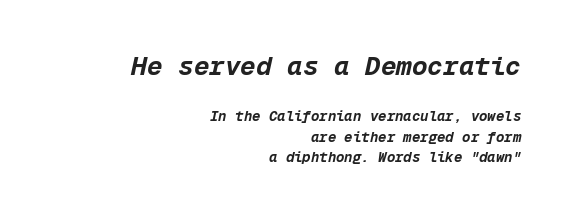
The image shows 26 px bold type, italic (leaning right); set right-aligned, normal line spacing (1.45x), normal letter spacing, not underlined; the first (top) block is 1.86x larger.
